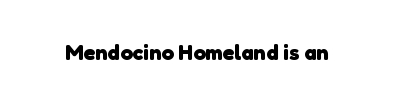
Q: Is the text bold? A: Yes.
Q: Is the text underlined? A: No.
Q: Is the spacing between letters normal or unusually wide? A: Normal.
